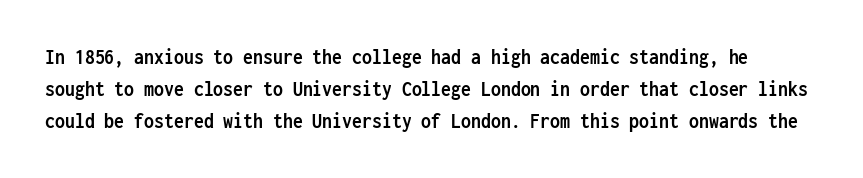
{"italic": "no", "bold": "yes", "underline": "no", "line_spacing": "normal", "line_spacing_ratio": 1.45, "letter_spacing": "normal", "letter_spacing_em": 0.0, "glyph_px": 22}
